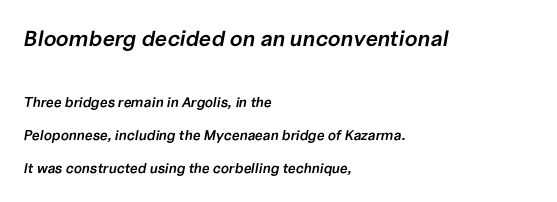
{"italic": "yes", "lean": "right", "slant_degrees": 10, "bold": "semi", "underline": "no", "align": "left", "line_spacing": "loose", "line_spacing_ratio": 2.35, "letter_spacing": "normal", "letter_spacing_em": 0.0, "larger_block": "first", "size_ratio": 1.57, "glyph_px": 22}
